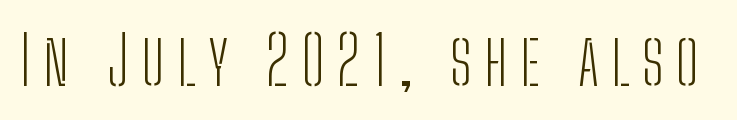
The image shows 68 px light, condensed sans-serif type, upright; set not underlined; low stroke contrast and a medium x-height.
